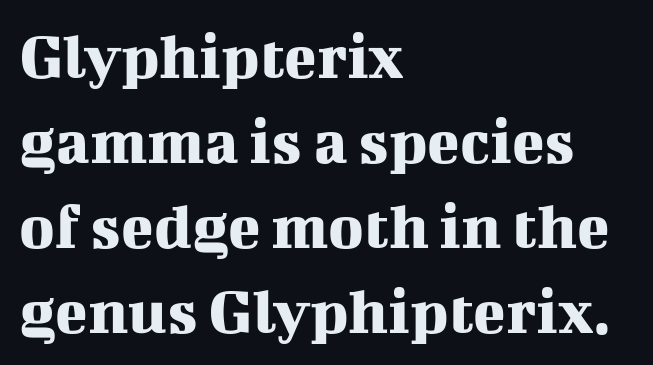
Q: Is the text italic (slanted)? A: No, it is upright.
Q: Is the typeface a serif or a sans-serif typeface? A: Serif.
Q: Is the text underlined? A: No.
Q: How is the paragraph aligned? A: Left-aligned.
Q: Is the spacing between letters normal or unusually wide? A: Normal.
Q: Is the spacing between lines tight, normal or loose? A: Normal.
Q: Width (condensed, normal, or wide)? A: Normal.
Q: Stroke contrast? A: Medium.
Q: x-height? A: Medium.
Q: Monospaced? A: No.
